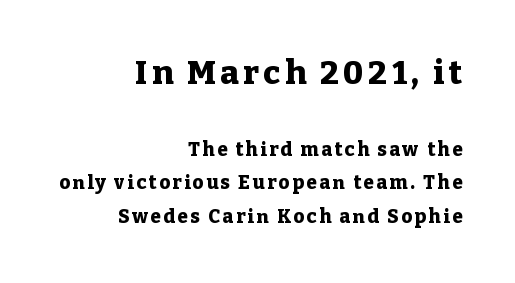
Q: Is the text bold? A: Yes.
Q: Is the text italic (slanted)? A: No, it is upright.
Q: Is the typeface a serif or a sans-serif typeface? A: Serif.
Q: Is the text underlined? A: No.
Q: How is the paragraph aligned? A: Right-aligned.
Q: Which block of text is set in a larger size, the first (top) or the second (bottom)? A: The first (top) one.
Q: Width (condensed, normal, or wide)? A: Normal.
Q: Stroke contrast? A: Low.
Q: x-height? A: Medium.
Q: Monospaced? A: No.
